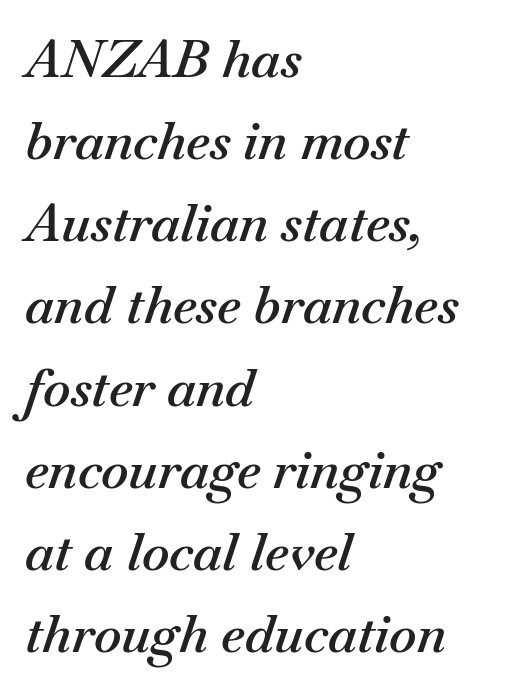
Q: Is the text bold? A: Semi-bold.
Q: Is the text italic (slanted)? A: Yes, it leans right by about 18 degrees.
Q: Is the text underlined? A: No.
Q: How is the paragraph aligned? A: Left-aligned.
Q: Is the spacing between letters normal or unusually wide? A: Normal.
Q: Is the spacing between lines tight, normal or loose? A: Normal.
Q: Width (condensed, normal, or wide)? A: Normal.
Q: Stroke contrast? A: Medium.
Q: x-height? A: Small.
Q: Monospaced? A: No.
